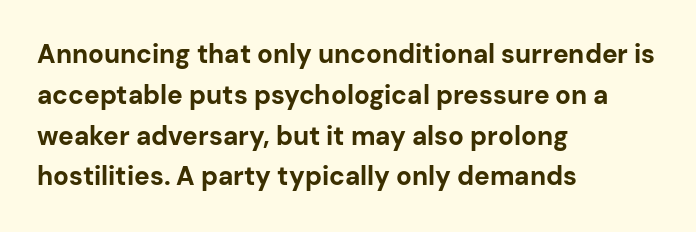
Q: Is the text bold? A: Yes.
Q: Is the text italic (slanted)? A: No, it is upright.
Q: Is the text underlined? A: No.
Q: How is the paragraph aligned? A: Left-aligned.
Q: Is the spacing between letters normal or unusually wide? A: Normal.
Q: Is the spacing between lines tight, normal or loose? A: Normal.
